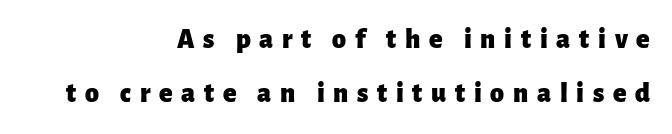
You could not count columns in this text — the font is proportionally spaced. Loosely led — the rows are spread out. Every letter is thick-stroked: bold, no question. Unlike italic type, these characters show no tilt at all. Each letter's strokes conclude bluntly, with no projecting serifs. One-word summary of the alignment: right.
